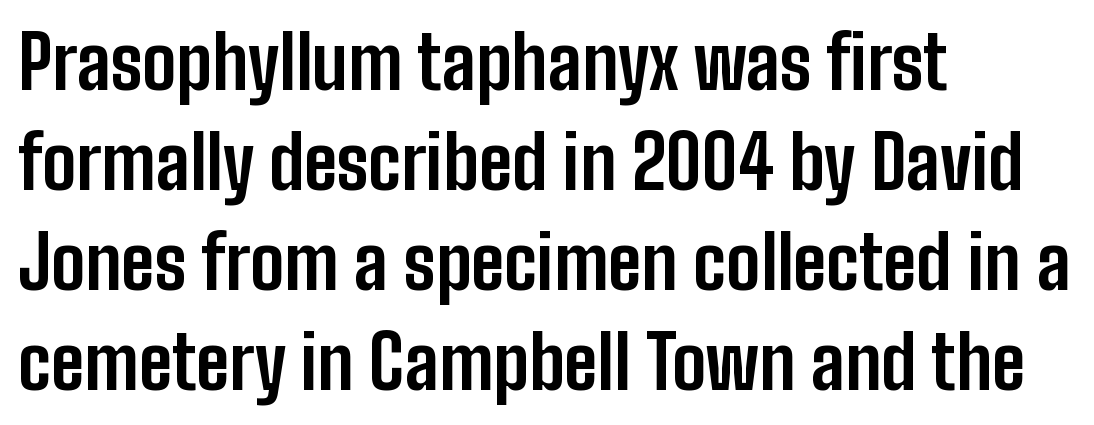
The image shows 73 px bold, condensed sans-serif type, upright; set left-aligned, normal line spacing (1.37x), normal letter spacing, not underlined; low stroke contrast and a medium x-height.
